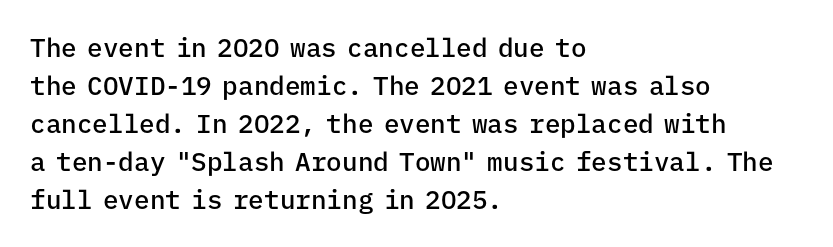
{"italic": "no", "bold": "semi", "underline": "no", "align": "left", "line_spacing": "normal", "line_spacing_ratio": 1.46, "letter_spacing": "normal", "letter_spacing_em": 0.0, "glyph_px": 26}
